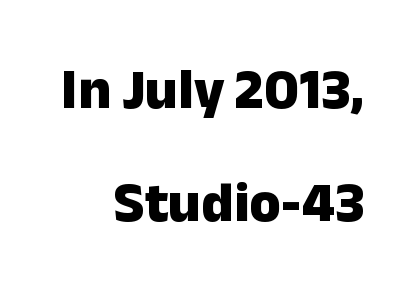
The image shows 57 px heavy sans-serif type, upright; set right-aligned, loose line spacing (1.98x), normal letter spacing, not underlined; low stroke contrast and a medium x-height.
